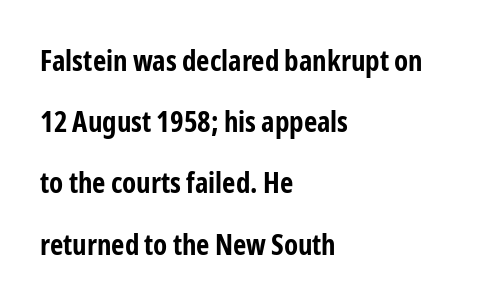
Q: Is the text bold? A: Yes.
Q: Is the text italic (slanted)? A: No, it is upright.
Q: Is the typeface a serif or a sans-serif typeface? A: Sans-serif.
Q: Is the text underlined? A: No.
Q: How is the paragraph aligned? A: Left-aligned.
Q: Is the spacing between letters normal or unusually wide? A: Normal.
Q: Is the spacing between lines tight, normal or loose? A: Loose.
Q: Width (condensed, normal, or wide)? A: Condensed.
Q: Stroke contrast? A: Low.
Q: x-height? A: Medium.
Q: Monospaced? A: No.
